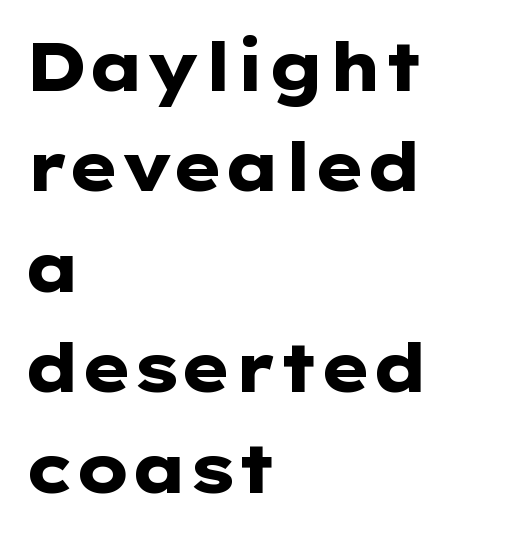
{"serif": "no", "italic": "no", "bold": "yes", "weight": "heavy", "width": "wide", "stroke_contrast": "low", "x_height": "medium", "monospaced": "no", "underline": "no", "align": "left", "line_spacing": "normal", "line_spacing_ratio": 1.5, "letter_spacing": "normal", "letter_spacing_em": 0.0, "glyph_px": 67}
